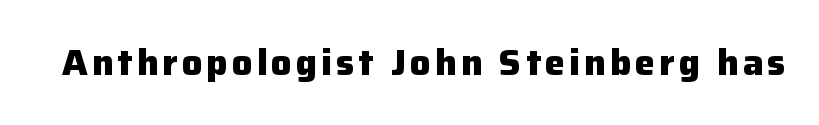
Q: Is the text bold? A: Yes.
Q: Is the text italic (slanted)? A: No, it is upright.
Q: Is the typeface a serif or a sans-serif typeface? A: Sans-serif.
Q: Is the text underlined? A: No.
Q: Width (condensed, normal, or wide)? A: Normal.
Q: Stroke contrast? A: Low.
Q: x-height? A: Medium.
Q: Monospaced? A: No.
